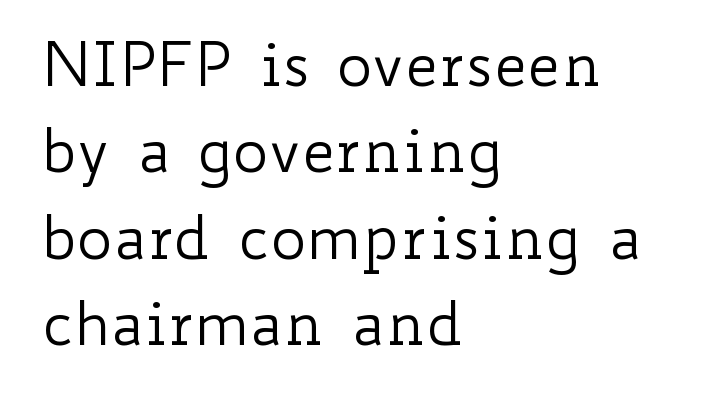
{"italic": "no", "bold": "no", "weight": "regular", "width": "wide", "stroke_contrast": "low", "x_height": "small", "monospaced": "no", "underline": "no", "align": "left", "line_spacing": "normal", "line_spacing_ratio": 1.44, "letter_spacing": "normal", "letter_spacing_em": 0.0, "glyph_px": 60}
